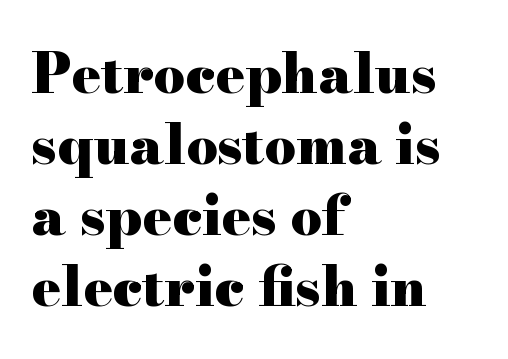
{"serif": "yes", "italic": "no", "bold": "yes", "weight": "heavy", "width": "wide", "stroke_contrast": "high", "x_height": "small", "monospaced": "no", "underline": "no", "align": "left", "line_spacing": "normal", "line_spacing_ratio": 1.29, "letter_spacing": "normal", "letter_spacing_em": 0.0, "glyph_px": 55}
